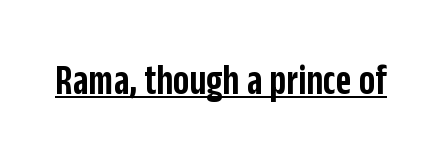
Q: Is the text bold? A: Semi-bold.
Q: Is the text italic (slanted)? A: No, it is upright.
Q: Is the typeface a serif or a sans-serif typeface? A: Sans-serif.
Q: Is the text underlined? A: Yes.
Q: Is the spacing between letters normal or unusually wide? A: Normal.
Q: Width (condensed, normal, or wide)? A: Condensed.
Q: Stroke contrast? A: Low.
Q: x-height? A: Large.
Q: Monospaced? A: No.
